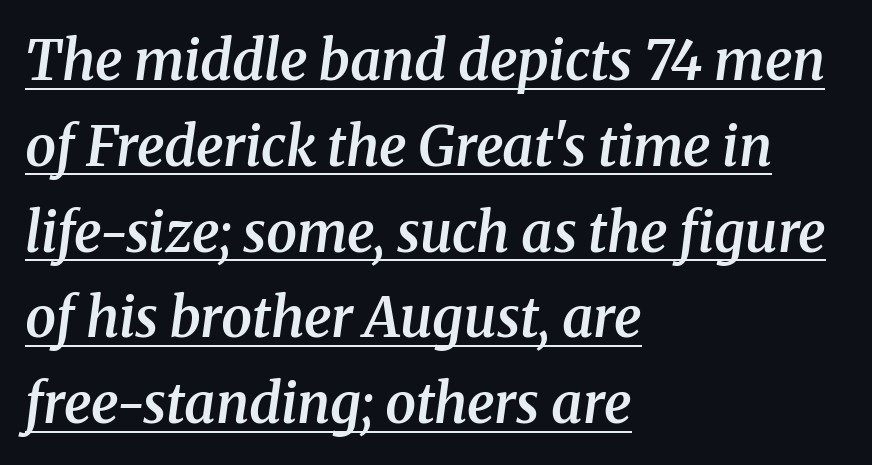
The image shows 55 px semibold serif type, italic (leaning right); set left-aligned, normal line spacing (1.56x), normal letter spacing, underlined; medium stroke contrast and a medium x-height.
